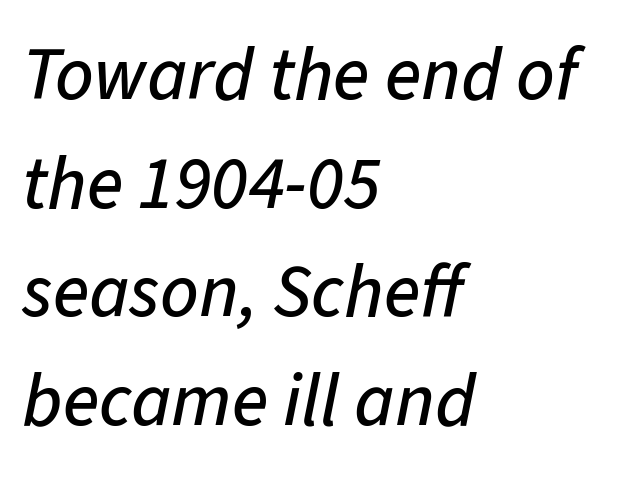
The image shows 75 px text type, italic (leaning right); set left-aligned, normal line spacing (1.45x), normal letter spacing, not underlined; low stroke contrast and a medium x-height.
